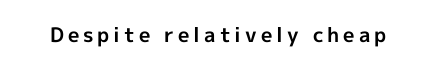
{"italic": "no", "bold": "yes", "underline": "no", "letter_spacing": "wide", "letter_spacing_em": 0.2, "glyph_px": 20}
